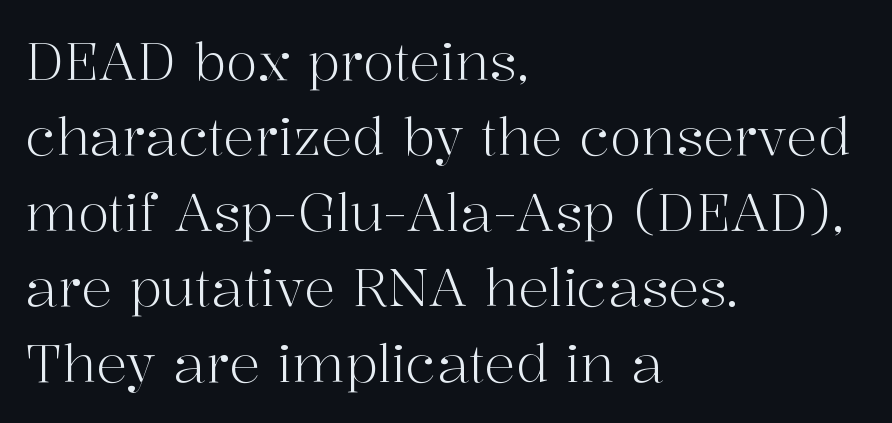
The image shows 52 px light serif type, upright; set left-aligned, normal line spacing (1.45x), normal letter spacing, not underlined; high stroke contrast and a medium x-height.
